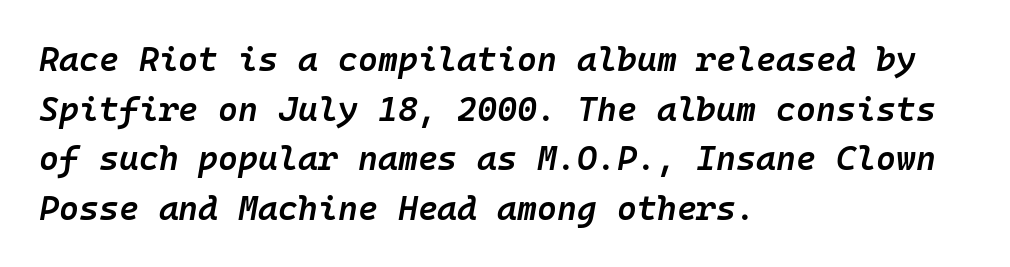
The image shows 34 px semibold type, italic (leaning right), monospaced; set left-aligned, normal line spacing (1.46x), normal letter spacing, not underlined; low stroke contrast and a medium x-height.
